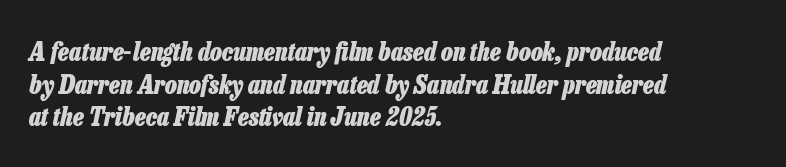
In CSS terms this would be text-align: left. Anything drawn beneath the words? Only blank space. Quick note: italic. Set as a true bold cut, around the 700 mark. A normal amount of white space separates one row of letters from the next.
